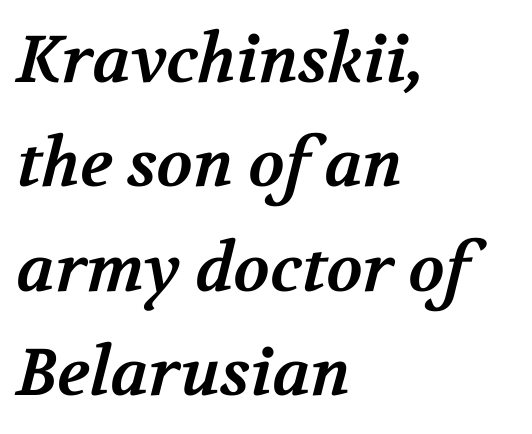
The image shows 66 px bold serif type; set left-aligned, normal line spacing (1.58x), normal letter spacing, not underlined; medium stroke contrast and a medium x-height.
